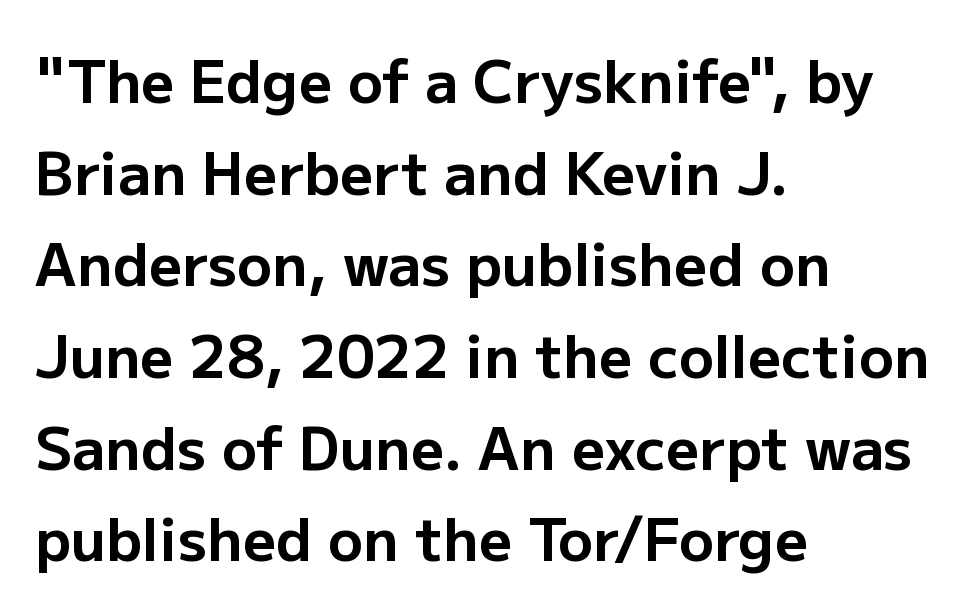
Casual observation: everything's shoved over to the left. Is this a sans? Yes — the strokes have no serifs. Quick note: underline off. A normal amount of white space separates one row of letters from the next. The strokes are fattened all the way to bold. The face used here is proportionally spaced, like ordinary book or web type.
